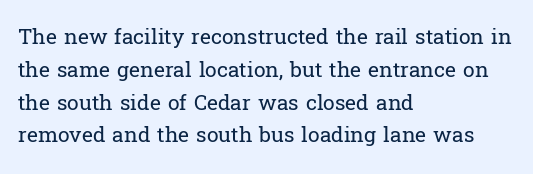
{"italic": "no", "bold": "no", "underline": "no", "align": "left", "line_spacing": "normal", "line_spacing_ratio": 1.56, "letter_spacing": "normal", "letter_spacing_em": 0.0, "glyph_px": 21}
